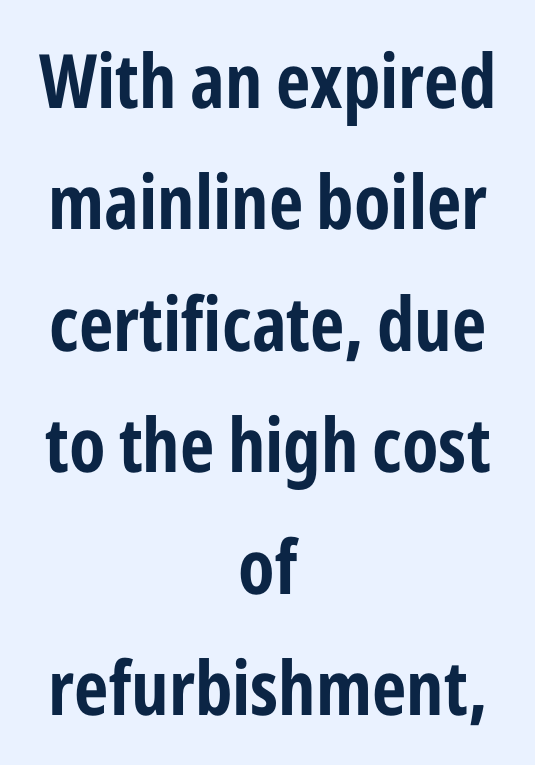
Looks like regular typesetting: each glyph gets only the width it needs. On the weight axis this lands at bold, roughly 700. This sample uses an upright cut, with every glyph sitting square on the baseline. Quick note: interline space is typical. The designer went with a sans here, leaving each stem footless. The setting favours the middle, as headings and verse often do.
